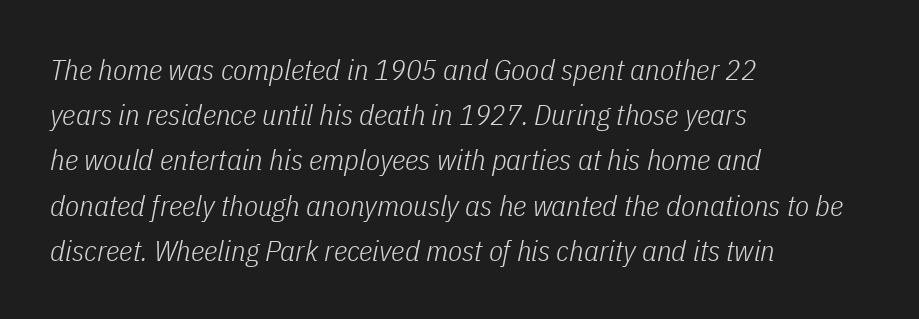
Q: Is the text bold? A: No.
Q: Is the text italic (slanted)? A: Yes, it leans right by about 11 degrees.
Q: Is the text underlined? A: No.
Q: How is the paragraph aligned? A: Left-aligned.
Q: Is the spacing between letters normal or unusually wide? A: Normal.
Q: Is the spacing between lines tight, normal or loose? A: Normal.
Q: Width (condensed, normal, or wide)? A: Condensed.
Q: Stroke contrast? A: Low.
Q: x-height? A: Medium.
Q: Monospaced? A: No.
